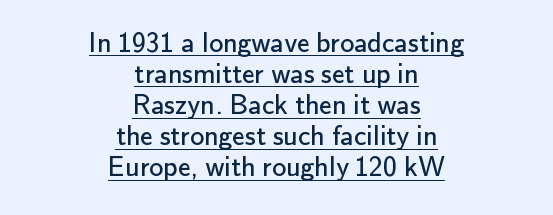
The image shows 28 px regular-weight sans-serif type, upright; set centered, tight line spacing (1.11x), normal letter spacing, underlined; low stroke contrast and a small x-height.
